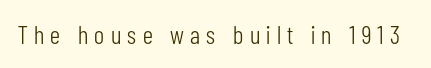
The image shows 26 px text type, upright; set unusually wide letter spacing (+0.24 em), not underlined.
